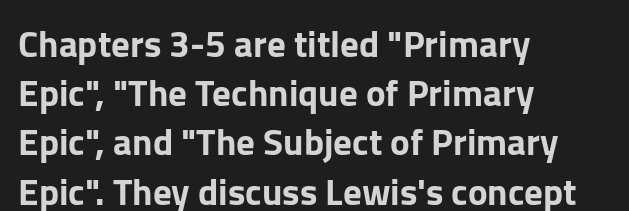
Q: Is the text italic (slanted)? A: No, it is upright.
Q: Is the typeface a serif or a sans-serif typeface? A: Sans-serif.
Q: Is the text underlined? A: No.
Q: How is the paragraph aligned? A: Left-aligned.
Q: Is the spacing between letters normal or unusually wide? A: Normal.
Q: Is the spacing between lines tight, normal or loose? A: Normal.
Q: Width (condensed, normal, or wide)? A: Normal.
Q: Stroke contrast? A: Low.
Q: x-height? A: Medium.
Q: Monospaced? A: No.
